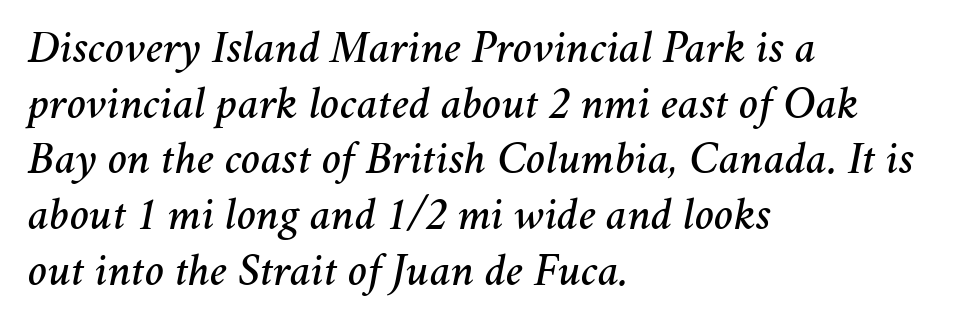
The image shows 46 px text type, italic (leaning right); set left-aligned, line spacing 1.21x, normal letter spacing, not underlined; medium stroke contrast and a medium x-height.
